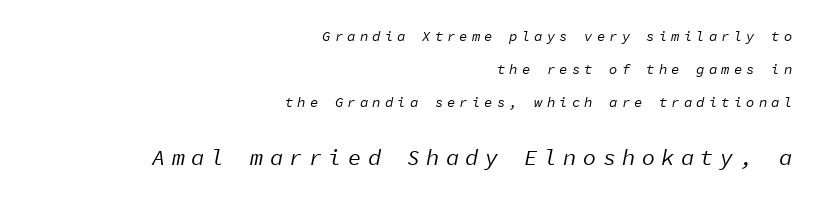
The image shows 22 px text type, italic (leaning right); set right-aligned, loose line spacing (2.34x), unusually wide letter spacing (+0.29 em), not underlined; the second (bottom) block is 1.57x larger.
